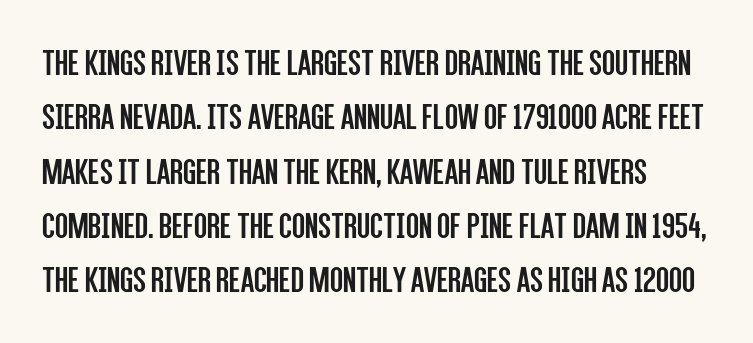
Q: Is the text bold? A: No.
Q: Is the text italic (slanted)? A: No, it is upright.
Q: Is the typeface a serif or a sans-serif typeface? A: Sans-serif.
Q: Is the text underlined? A: No.
Q: Is the spacing between letters normal or unusually wide? A: Normal.
Q: Is the spacing between lines tight, normal or loose? A: Normal.
Q: Width (condensed, normal, or wide)? A: Condensed.
Q: Stroke contrast? A: Low.
Q: x-height? A: Large.
Q: Monospaced? A: No.
